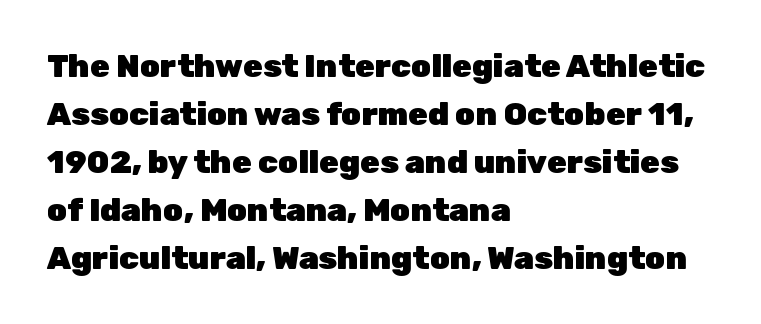
The image shows 32 px heavy sans-serif type, upright; set left-aligned, normal line spacing (1.5x), normal letter spacing, not underlined; low stroke contrast and a medium x-height.
